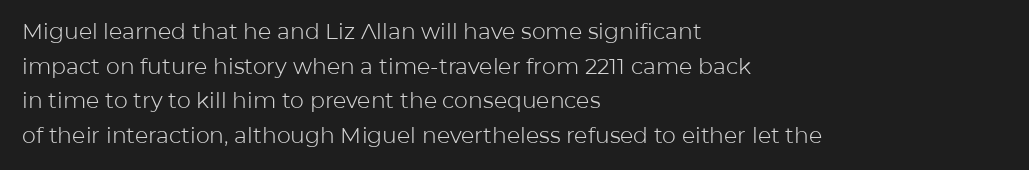
Q: Is the text bold? A: No.
Q: Is the text italic (slanted)? A: No, it is upright.
Q: Is the text underlined? A: No.
Q: How is the paragraph aligned? A: Left-aligned.
Q: Is the spacing between letters normal or unusually wide? A: Normal.
Q: Is the spacing between lines tight, normal or loose? A: Normal.
